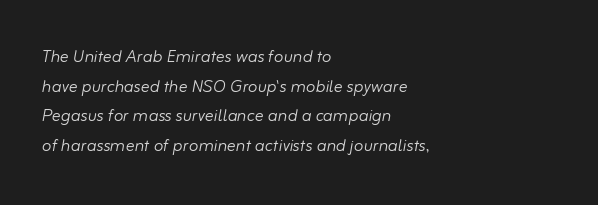
{"italic": "yes", "lean": "right", "slant_degrees": 10, "bold": "no", "underline": "no", "align": "left", "line_spacing": "normal", "line_spacing_ratio": 1.35, "letter_spacing": "normal", "letter_spacing_em": 0.0, "glyph_px": 22}
